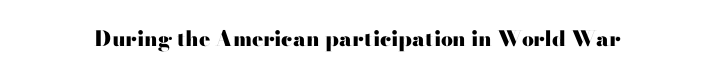
{"italic": "no", "bold": "yes", "underline": "no", "letter_spacing": "normal", "letter_spacing_em": 0.0, "glyph_px": 21}
